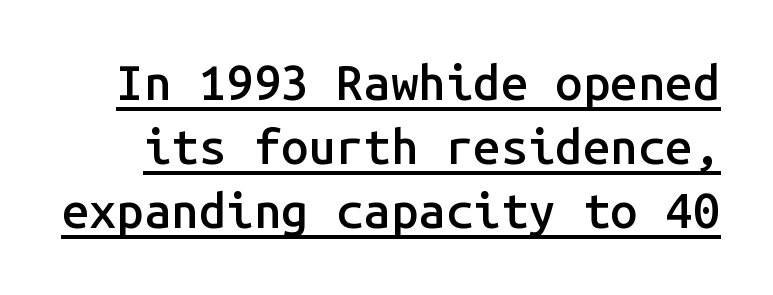
The image shows 49 px semibold sans-serif type, upright, monospaced; set normal line spacing (1.31x), normal letter spacing, underlined; low stroke contrast and a medium x-height.
